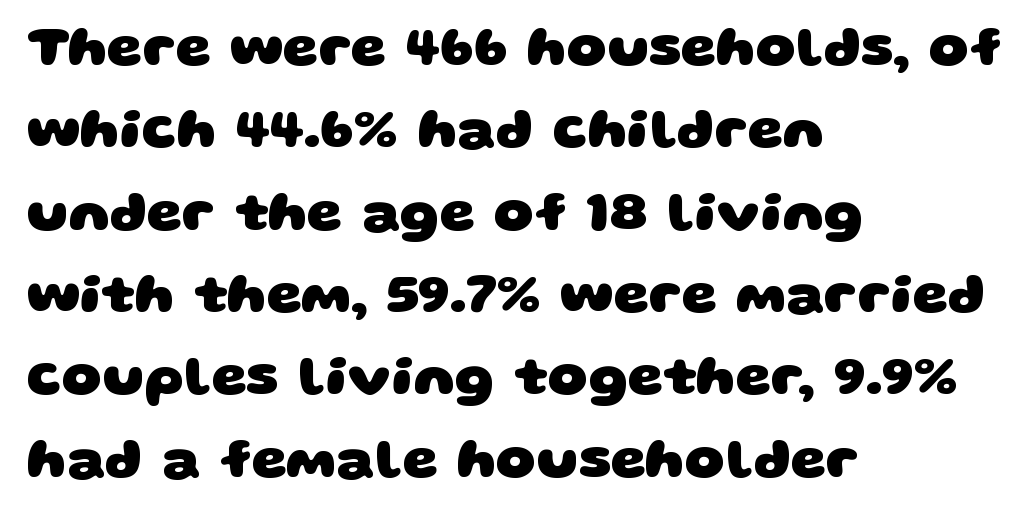
Q: Is the text bold? A: Yes.
Q: Is the typeface a serif or a sans-serif typeface? A: Sans-serif.
Q: Is the text underlined? A: No.
Q: How is the paragraph aligned? A: Left-aligned.
Q: Is the spacing between letters normal or unusually wide? A: Normal.
Q: Is the spacing between lines tight, normal or loose? A: Normal.
Q: Width (condensed, normal, or wide)? A: Wide.
Q: Stroke contrast? A: Low.
Q: x-height? A: Large.
Q: Monospaced? A: No.
